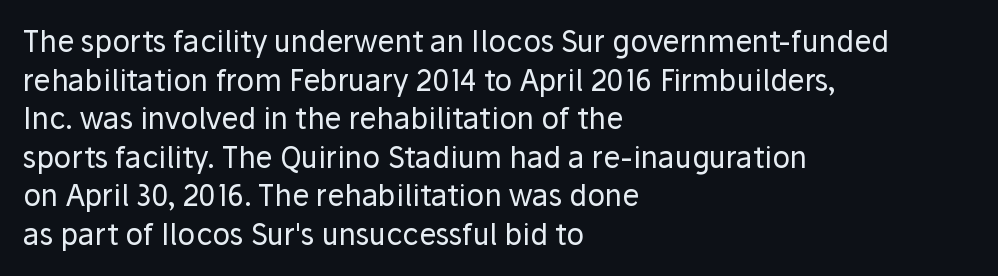
Q: Is the text bold? A: No.
Q: Is the text italic (slanted)? A: No, it is upright.
Q: Is the typeface a serif or a sans-serif typeface? A: Sans-serif.
Q: Is the text underlined? A: No.
Q: How is the paragraph aligned? A: Left-aligned.
Q: Is the spacing between letters normal or unusually wide? A: Normal.
Q: Is the spacing between lines tight, normal or loose? A: Normal.
Q: Width (condensed, normal, or wide)? A: Normal.
Q: Stroke contrast? A: Low.
Q: x-height? A: Medium.
Q: Monospaced? A: No.
